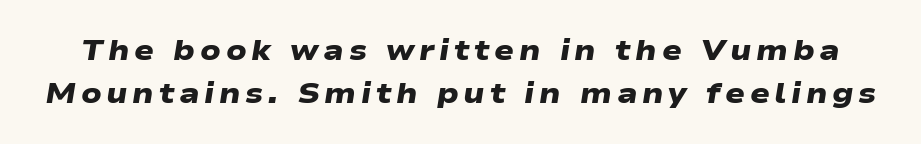
Summary of weight: heavy, a full bold. This sample uses a sans-serif face. Descender tails drop into unmarked territory. Is there much room between lines? A standard amount, neither cramped nor airy.
